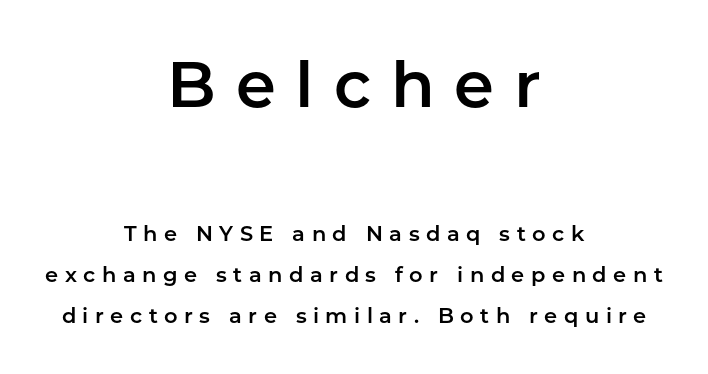
The image shows 64 px sans-serif type, upright; set centered, loose line spacing (1.94x), unusually wide letter spacing (+0.31 em), not underlined; the first (top) block is 3.05x larger; low stroke contrast and a medium x-height.
